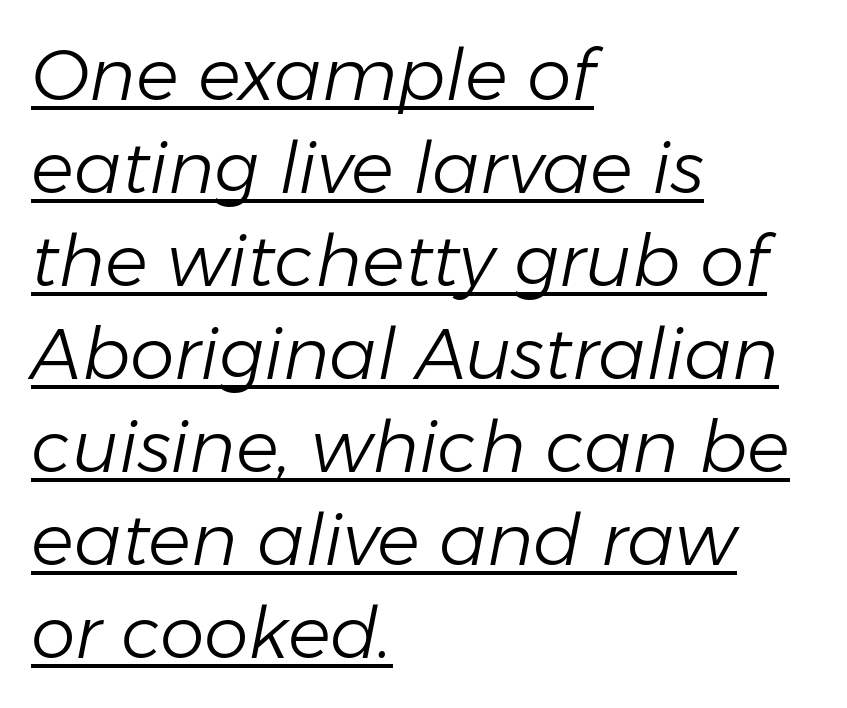
{"italic": "yes", "lean": "right", "slant_degrees": 11, "bold": "no", "weight": "light", "width": "normal", "stroke_contrast": "low", "x_height": "medium", "monospaced": "no", "underline": "yes", "align": "left", "line_spacing": "normal", "line_spacing_ratio": 1.31, "letter_spacing": "normal", "letter_spacing_em": 0.0, "glyph_px": 71}
